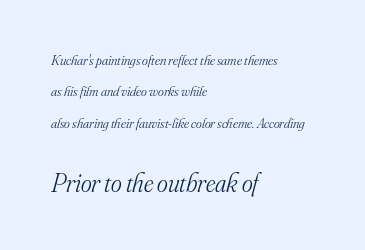
{"italic": "yes", "lean": "right", "slant_degrees": 16, "bold": "no", "underline": "no", "align": "left", "line_spacing": "loose", "line_spacing_ratio": 2.24, "letter_spacing": "normal", "letter_spacing_em": 0.0, "larger_block": "second", "size_ratio": 1.86, "glyph_px": 26}
